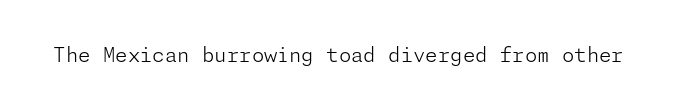
Q: Is the text bold? A: No.
Q: Is the text italic (slanted)? A: No, it is upright.
Q: Is the text underlined? A: No.
Q: Is the spacing between letters normal or unusually wide? A: Normal.
